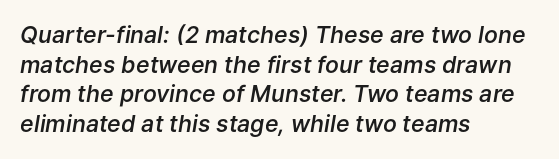
The image shows 23 px text type, italic (leaning right); set left-aligned, normal line spacing (1.29x), normal letter spacing, not underlined.
